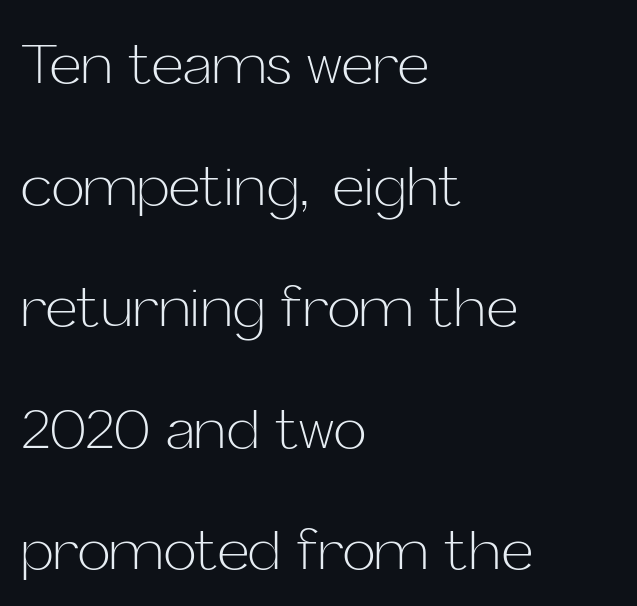
Compared with a typical body face, this is equally light or lighter still. Any mark beneath the type? The region is blank. The designer dialed line spacing up above the default. Nothing sits at the stroke ends, so this counts as sans-serif. One-word summary of the alignment: left. The letters sit at their default tracking, neither squeezed nor spread.
